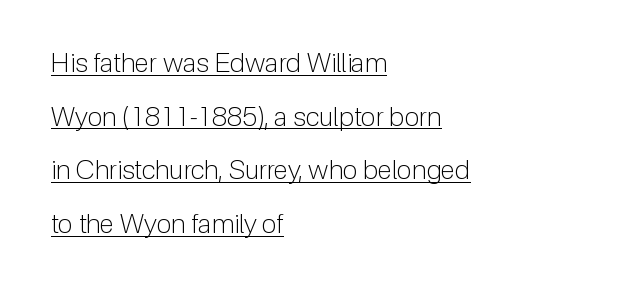
The image shows 27 px text type, upright; set left-aligned, loose line spacing (1.99x), normal letter spacing, underlined.
